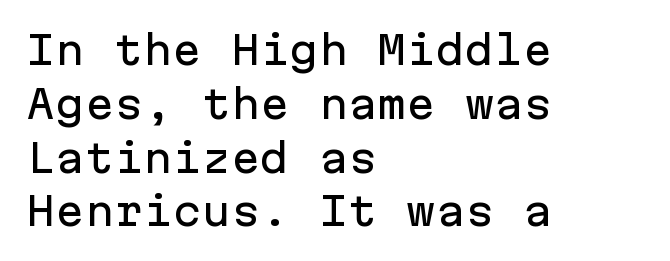
In terms of posture, this sample is upright. Do the characters align in a grid? Yes, the font is monospaced. Layout note: lines flush left. In terms of leading, this rendering sits right in the middle. The designer went with a sans here, leaving each stem footless. No word sits above an underline.
